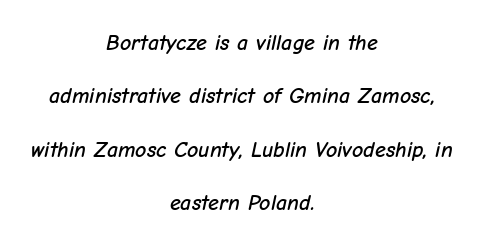
The font's italic variant was chosen for this text. Vertically, the passage feels expansive, rows floating well apart. The glyphs are unaccompanied by any horizontal stroke below them. Tracking here is standard; glyphs follow each other at the usual distance.
